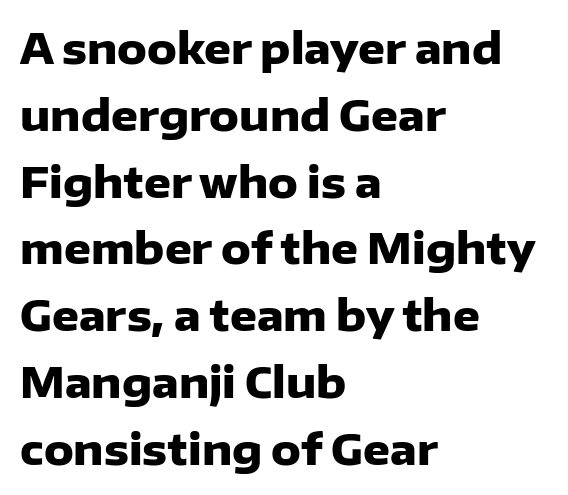
{"serif": "no", "italic": "no", "bold": "yes", "weight": "heavy", "width": "normal", "stroke_contrast": "low", "x_height": "medium", "monospaced": "no", "underline": "no", "align": "left", "line_spacing": "normal", "line_spacing_ratio": 1.59, "letter_spacing": "normal", "letter_spacing_em": 0.0, "glyph_px": 42}
